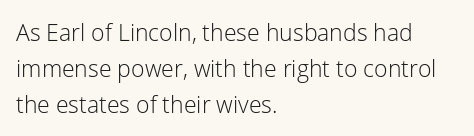
{"italic": "no", "bold": "no", "underline": "no", "align": "left", "line_spacing": "normal", "line_spacing_ratio": 1.56, "letter_spacing": "normal", "letter_spacing_em": 0.0, "glyph_px": 23}
